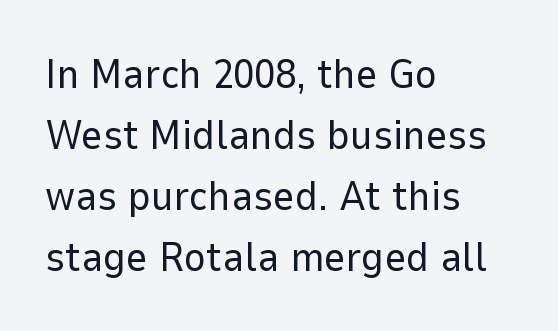
The image shows 42 px regular-weight sans-serif type, upright; set left-aligned, normal line spacing (1.45x), normal letter spacing, not underlined; low stroke contrast and a medium x-height.
